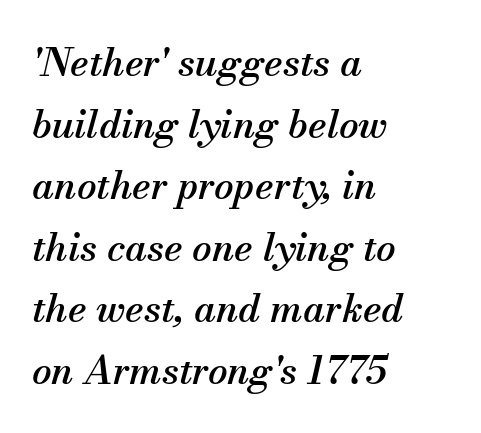
The image shows 39 px serif type, italic (leaning right); set left-aligned, normal line spacing (1.58x), normal letter spacing, not underlined; medium stroke contrast and a small x-height.
